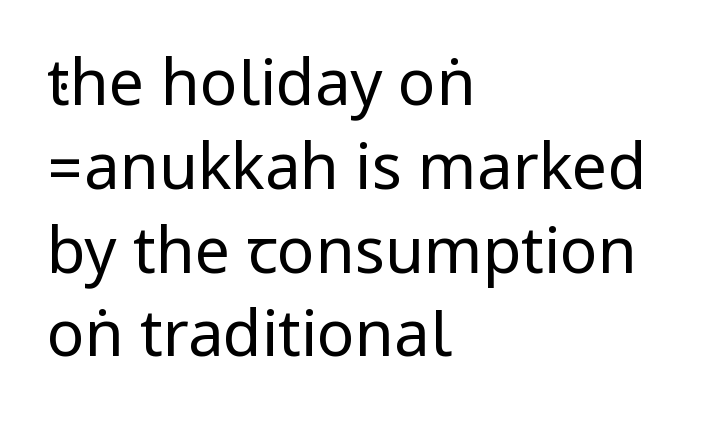
Q: Is the text bold? A: No.
Q: Is the text italic (slanted)? A: No, it is upright.
Q: Is the typeface a serif or a sans-serif typeface? A: Sans-serif.
Q: Is the text underlined? A: No.
Q: How is the paragraph aligned? A: Left-aligned.
Q: Is the spacing between letters normal or unusually wide? A: Normal.
Q: Is the spacing between lines tight, normal or loose? A: Normal.
Q: Width (condensed, normal, or wide)? A: Condensed.
Q: Stroke contrast? A: Low.
